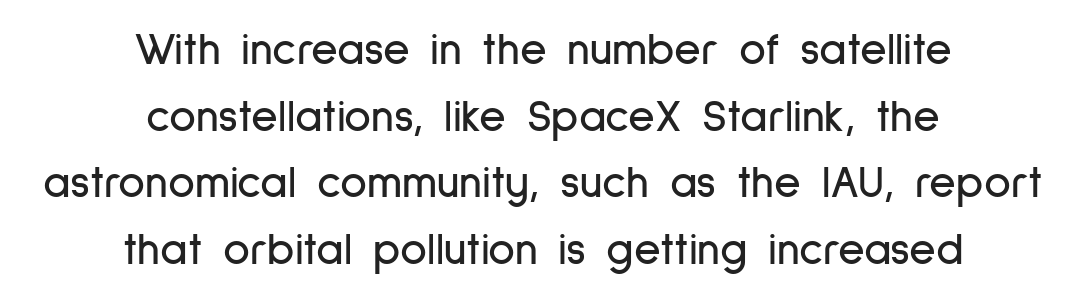
You could call the tracking neutral — neither tight nor loose. In terms of letterform style, serifs are entirely absent. A centered setting, common on invitations and titles, is used for this passage. Nobody drew a line under any word here. The letters advance in unequal steps, a hallmark of proportional type.
